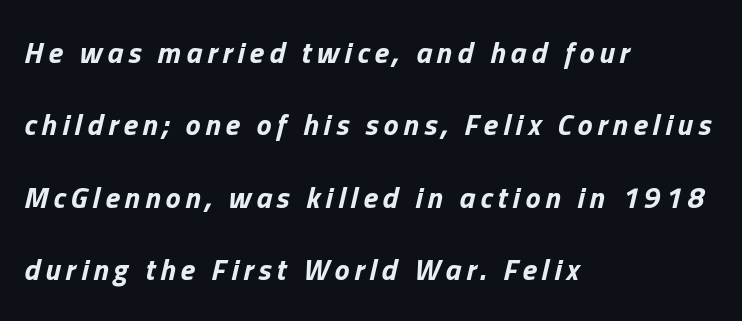
{"italic": "yes", "lean": "right", "slant_degrees": 13, "bold": "yes", "weight": "bold", "width": "normal", "stroke_contrast": "low", "x_height": "medium", "monospaced": "no", "underline": "no", "align": "left", "line_spacing": "loose", "line_spacing_ratio": 2.41, "glyph_px": 30}
